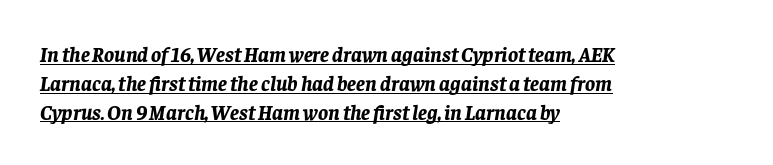
Check the space under the baseline: a stroke is drawn there. In terms of leading, this rendering sits right in the middle. The rendering applies a slant to the glyphs. Line starts are locked; line ends wander. Set as a true bold cut, around the 700 mark. What stands out about the letter spacing? Nothing — it is the standard amount.
